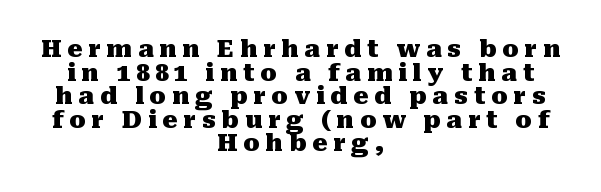
The image shows 24 px bold type, upright; set centered, tight line spacing (0.98x), unusually wide letter spacing (+0.24 em), not underlined.
